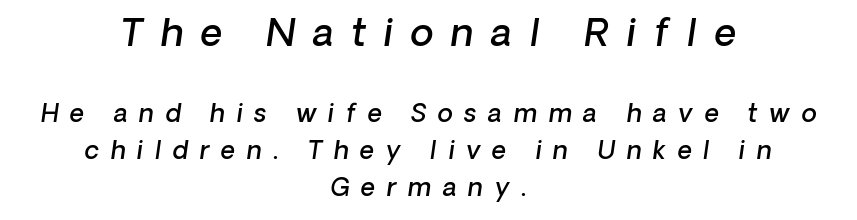
{"serif": "no", "bold": "semi", "weight": "semibold", "width": "normal", "stroke_contrast": "low", "x_height": "medium", "monospaced": "no", "underline": "no", "align": "center", "line_spacing": "normal", "line_spacing_ratio": 1.47, "letter_spacing": "wide", "letter_spacing_em": 0.46, "larger_block": "first", "size_ratio": 1.52, "glyph_px": 38}
